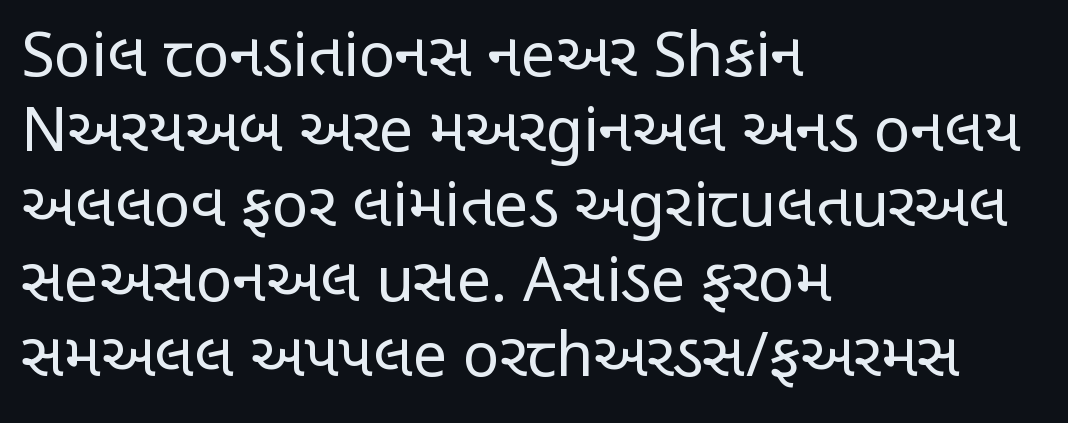
{"serif": "no", "italic": "no", "bold": "no", "weight": "regular", "width": "condensed", "stroke_contrast": "low", "x_height": "large", "monospaced": "no", "underline": "no", "align": "left", "line_spacing_ratio": 1.23, "letter_spacing": "normal", "letter_spacing_em": 0.0, "glyph_px": 61}
